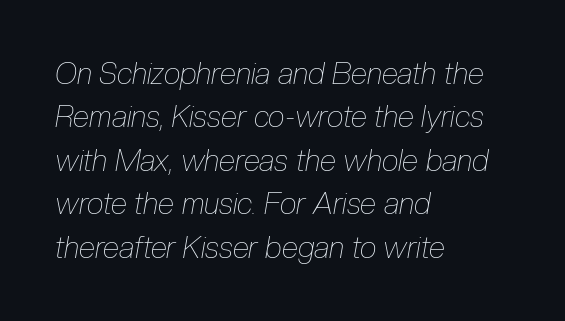
Q: Is the text bold? A: No.
Q: Is the text italic (slanted)? A: Yes, it leans right by about 10 degrees.
Q: Is the text underlined? A: No.
Q: How is the paragraph aligned? A: Left-aligned.
Q: Is the spacing between letters normal or unusually wide? A: Normal.
Q: Is the spacing between lines tight, normal or loose? A: Normal.
Q: Width (condensed, normal, or wide)? A: Condensed.
Q: Stroke contrast? A: Low.
Q: x-height? A: Medium.
Q: Monospaced? A: No.
